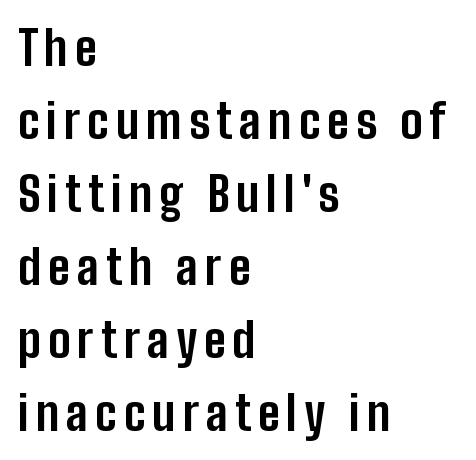
Q: Is the text bold? A: Yes.
Q: Is the text italic (slanted)? A: No, it is upright.
Q: Is the typeface a serif or a sans-serif typeface? A: Sans-serif.
Q: Is the text underlined? A: No.
Q: How is the paragraph aligned? A: Left-aligned.
Q: Is the spacing between lines tight, normal or loose? A: Normal.
Q: Width (condensed, normal, or wide)? A: Condensed.
Q: Stroke contrast? A: Low.
Q: x-height? A: Medium.
Q: Monospaced? A: No.
